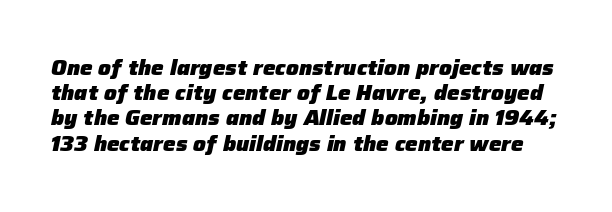
Slant detected: the letters are inclined. These lines keep a tight, regular rhythm from letter to letter. Type without underlining. On the weight axis this lands at bold, roughly 700.
